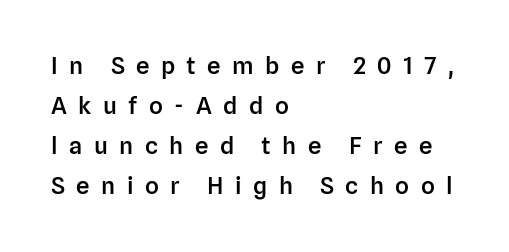
Q: Is the text bold? A: Semi-bold.
Q: Is the text italic (slanted)? A: No, it is upright.
Q: Is the text underlined? A: No.
Q: How is the paragraph aligned? A: Left-aligned.
Q: Is the spacing between letters normal or unusually wide? A: Unusually wide.
Q: Is the spacing between lines tight, normal or loose? A: Normal.
